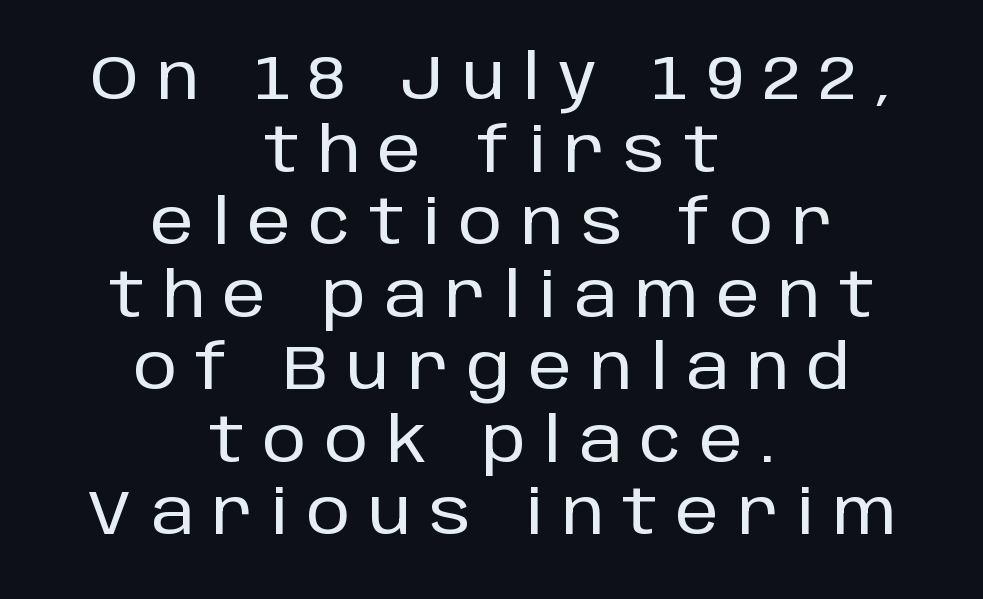
The image shows 62 px sans-serif type, upright; set centered, line spacing 1.17x, unusually wide letter spacing (+0.3 em), not underlined; low stroke contrast and a large x-height.
